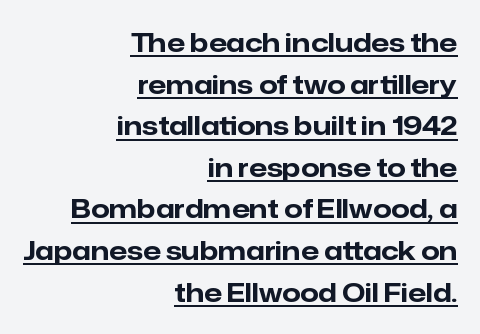
The image shows 26 px bold type, upright; set right-aligned, normal line spacing (1.6x), normal letter spacing, underlined.
